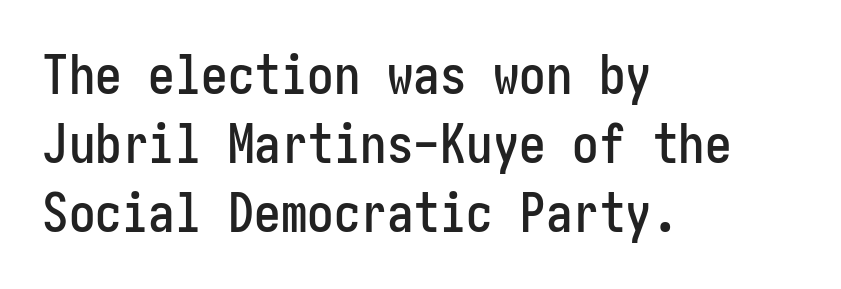
Q: Is the text italic (slanted)? A: No, it is upright.
Q: Is the typeface a serif or a sans-serif typeface? A: Sans-serif.
Q: Is the text underlined? A: No.
Q: How is the paragraph aligned? A: Left-aligned.
Q: Is the spacing between letters normal or unusually wide? A: Normal.
Q: Is the spacing between lines tight, normal or loose? A: Normal.
Q: Width (condensed, normal, or wide)? A: Condensed.
Q: Stroke contrast? A: Low.
Q: x-height? A: Medium.
